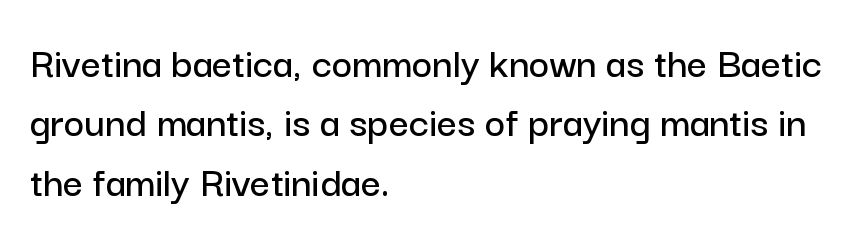
The image shows 44 px sans-serif type, upright; set left-aligned, normal line spacing (1.35x), normal letter spacing, not underlined; low stroke contrast and a medium x-height.
